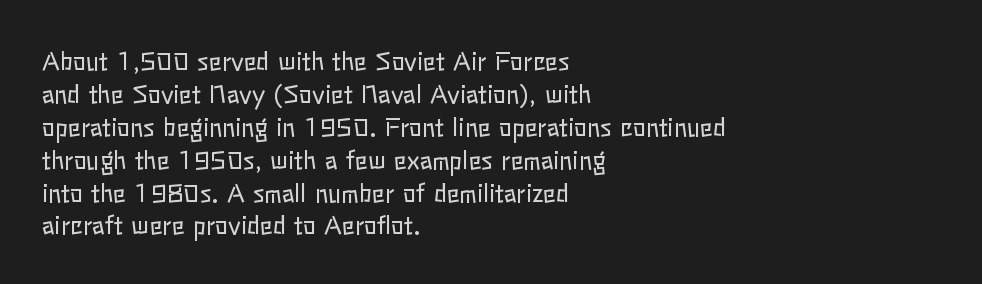
Q: Is the text bold? A: No.
Q: Is the text italic (slanted)? A: No, it is upright.
Q: Is the text underlined? A: No.
Q: How is the paragraph aligned? A: Left-aligned.
Q: Is the spacing between letters normal or unusually wide? A: Normal.
Q: Is the spacing between lines tight, normal or loose? A: Normal.
